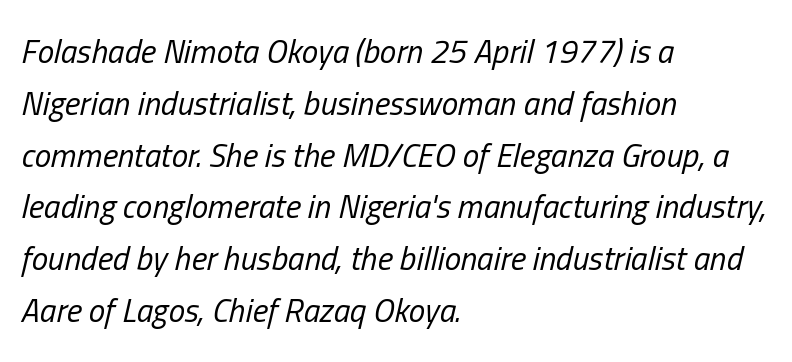
{"italic": "yes", "lean": "right", "slant_degrees": 13, "bold": "no", "weight": "regular", "width": "condensed", "stroke_contrast": "low", "x_height": "medium", "monospaced": "no", "underline": "no", "align": "left", "line_spacing": "normal", "line_spacing_ratio": 1.57, "letter_spacing": "normal", "letter_spacing_em": 0.0, "glyph_px": 33}
